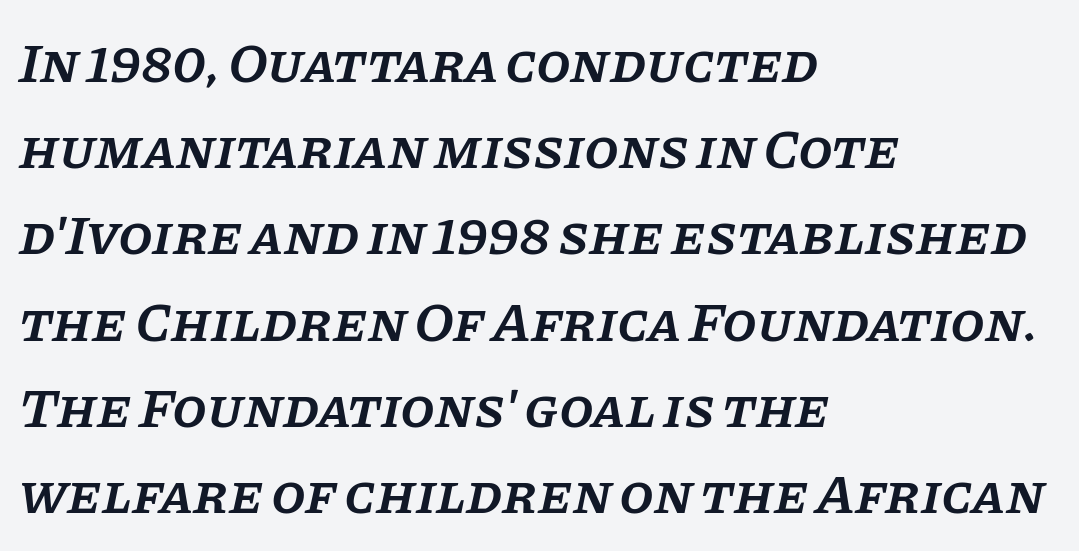
The image shows 56 px semibold serif type, italic (leaning right); set left-aligned, normal line spacing (1.54x), normal letter spacing, not underlined; low stroke contrast and a large x-height.
